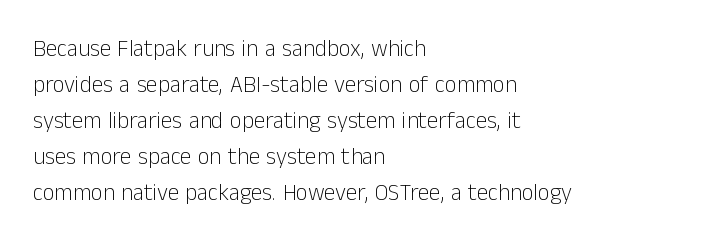
The image shows 23 px text type, upright; set left-aligned, normal line spacing (1.56x), normal letter spacing, not underlined.
